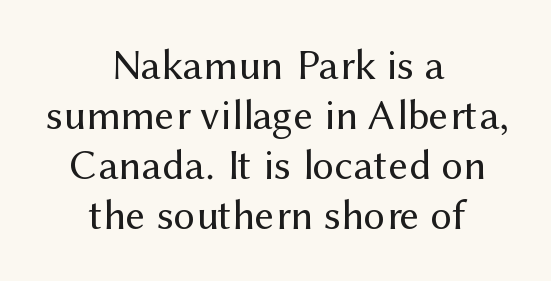
{"serif": "no", "italic": "no", "bold": "no", "weight": "regular", "width": "normal", "stroke_contrast": "medium", "x_height": "medium", "monospaced": "no", "underline": "no", "align": "center", "line_spacing_ratio": 1.16, "letter_spacing": "normal", "letter_spacing_em": 0.0, "glyph_px": 43}
